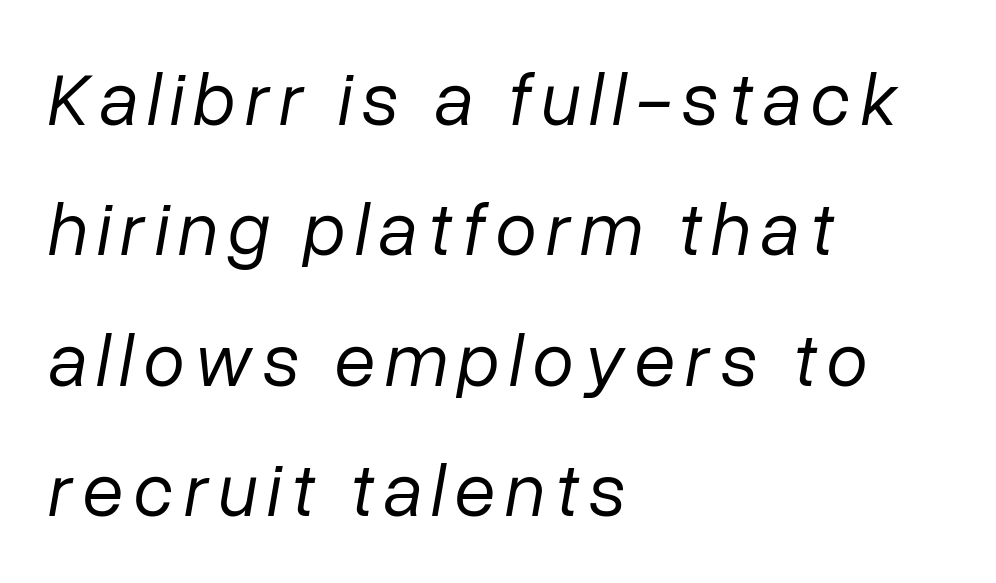
This sample has the flowing, uneven cadence of proportional lettering. A clean baseline with only descenders dipping below it. Notice how the stems are inclined rather than vertical — that's the hallmark of italics. Heaviness? Minimal to ordinary, like unemphasized prose. Leftover space on each line is placed entirely after the last word.
